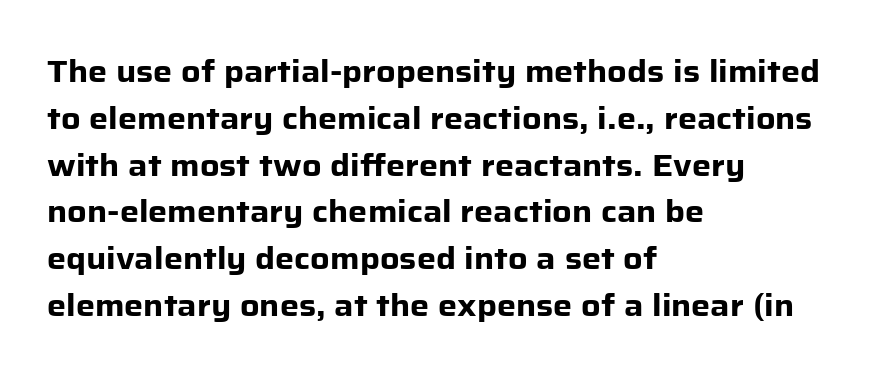
{"serif": "no", "italic": "no", "bold": "yes", "weight": "heavy", "width": "normal", "stroke_contrast": "low", "x_height": "medium", "monospaced": "no", "underline": "no", "align": "left", "line_spacing": "normal", "line_spacing_ratio": 1.56, "letter_spacing": "normal", "letter_spacing_em": 0.0, "glyph_px": 30}
